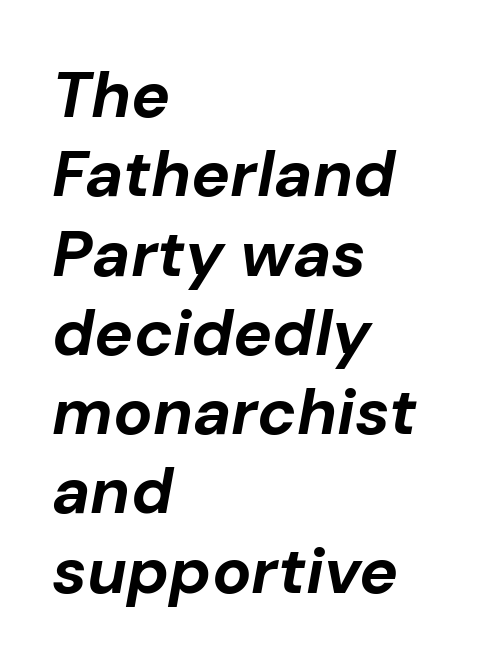
Which margin do the lines hug? The left one — the right edge is uneven. Honestly, the letter spacing is just normal — you wouldn't notice it. The passage shown is typed in a proportional face where columns would drift. The characters look thick and weighty, a clear bold. Slant detected: the letters are inclined. Beneath every word, the page is bare.
